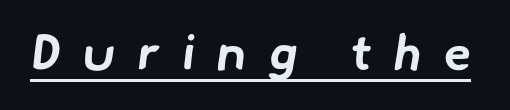
The image shows 50 px bold sans-serif type; set unusually wide letter spacing (+0.45 em), underlined; low stroke contrast and a small x-height.
